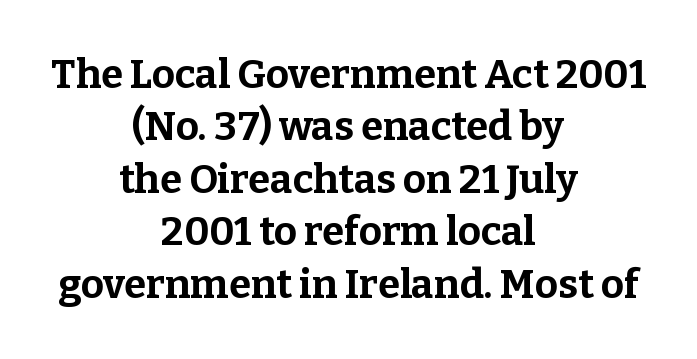
Bare-footed words on every line. Proportional: the letters do not fall into vertical columns. The rendering positions every line midway between the sides. There is no visible air inserted between adjacent glyphs. The lettering holds an erect, upright posture throughout. The space between consecutive lines is moderate.
